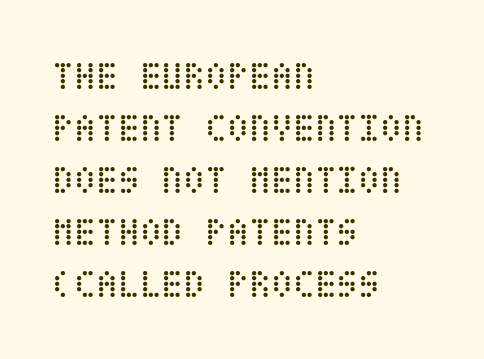
The image shows 40 px regular-weight, condensed type, upright; set left-aligned, normal line spacing (1.3x), normal letter spacing, not underlined; low stroke contrast and a large x-height.
